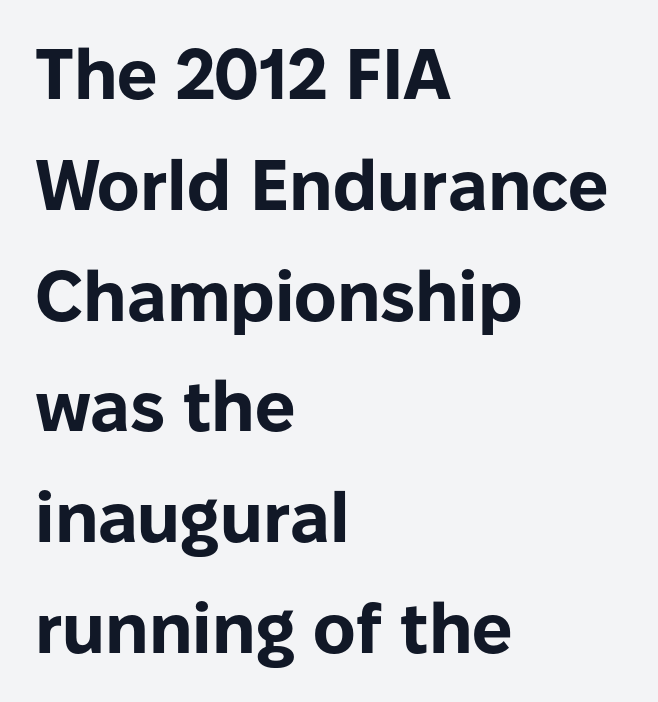
Q: Is the text bold? A: Yes.
Q: Is the text italic (slanted)? A: No, it is upright.
Q: Is the typeface a serif or a sans-serif typeface? A: Sans-serif.
Q: Is the text underlined? A: No.
Q: How is the paragraph aligned? A: Left-aligned.
Q: Is the spacing between letters normal or unusually wide? A: Normal.
Q: Is the spacing between lines tight, normal or loose? A: Normal.
Q: Width (condensed, normal, or wide)? A: Normal.
Q: Stroke contrast? A: Low.
Q: x-height? A: Medium.
Q: Monospaced? A: No.
